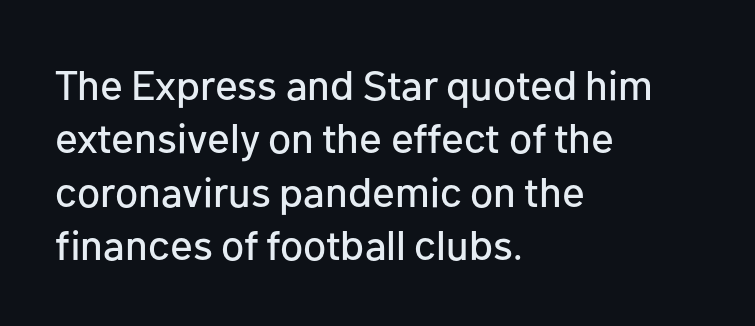
{"serif": "no", "italic": "no", "width": "normal", "stroke_contrast": "low", "x_height": "medium", "monospaced": "no", "underline": "no", "align": "left", "line_spacing": "normal", "line_spacing_ratio": 1.27, "letter_spacing": "normal", "letter_spacing_em": 0.0, "glyph_px": 42}
